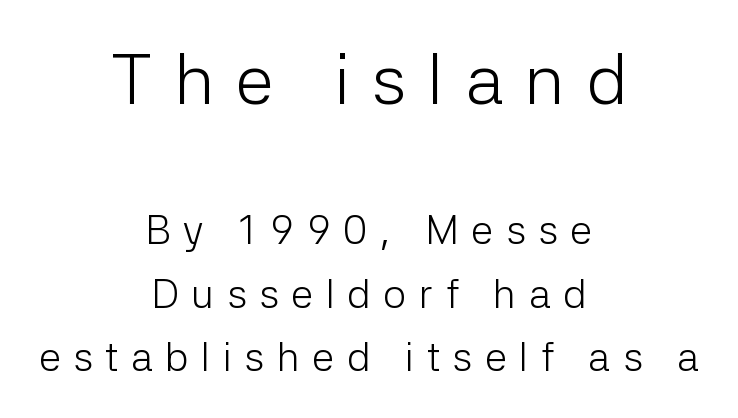
{"serif": "no", "italic": "no", "bold": "no", "weight": "light", "width": "normal", "stroke_contrast": "low", "x_height": "medium", "monospaced": "no", "underline": "no", "align": "center", "line_spacing": "normal", "line_spacing_ratio": 1.56, "letter_spacing": "wide", "letter_spacing_em": 0.3, "larger_block": "first", "size_ratio": 1.73, "glyph_px": 71}
